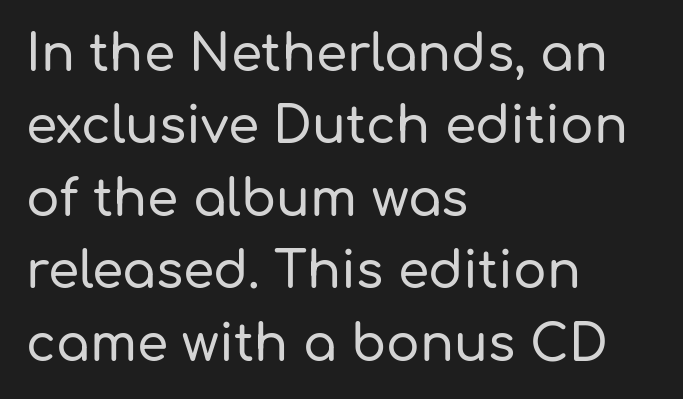
{"serif": "no", "italic": "no", "width": "normal", "stroke_contrast": "low", "x_height": "medium", "monospaced": "no", "underline": "no", "align": "left", "line_spacing": "normal", "line_spacing_ratio": 1.45, "letter_spacing": "normal", "letter_spacing_em": 0.0, "glyph_px": 50}
